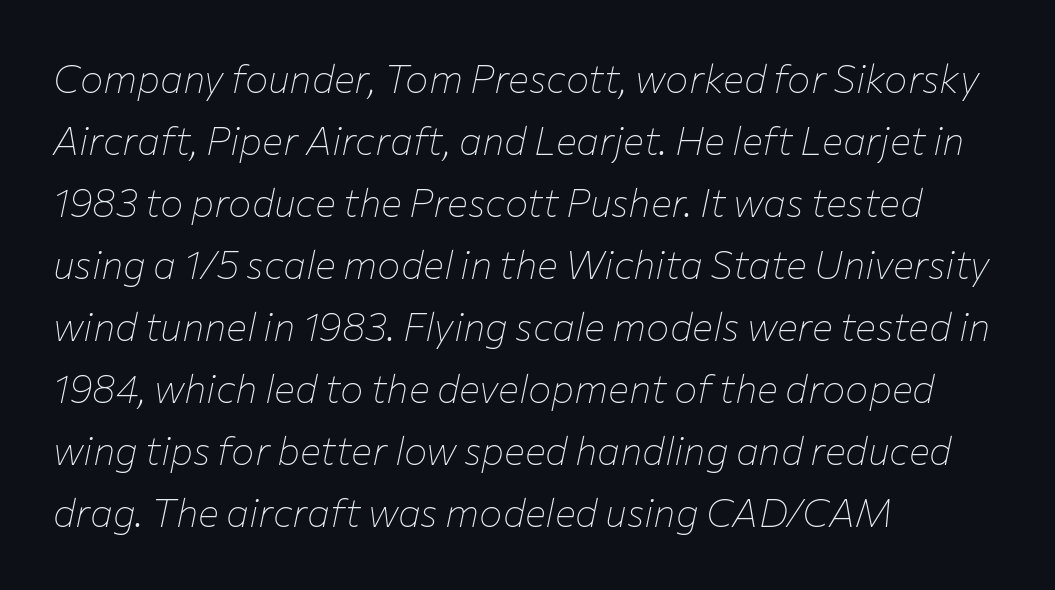
{"italic": "yes", "lean": "right", "slant_degrees": 12, "bold": "no", "weight": "thin", "width": "normal", "stroke_contrast": "low", "x_height": "medium", "monospaced": "no", "underline": "no", "align": "left", "line_spacing": "normal", "line_spacing_ratio": 1.59, "letter_spacing": "normal", "letter_spacing_em": 0.0, "glyph_px": 39}
